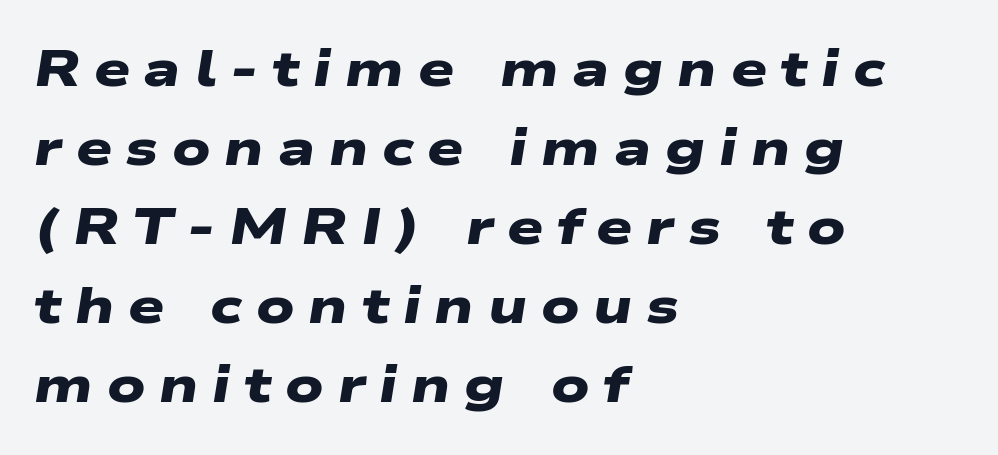
{"serif": "no", "bold": "yes", "weight": "heavy", "width": "wide", "stroke_contrast": "low", "x_height": "medium", "monospaced": "no", "underline": "no", "align": "left", "line_spacing": "normal", "line_spacing_ratio": 1.55, "letter_spacing": "wide", "letter_spacing_em": 0.27, "glyph_px": 51}
